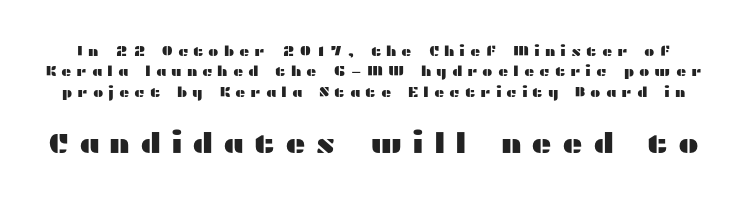
Q: Is the text italic (slanted)? A: No, it is upright.
Q: Is the typeface a serif or a sans-serif typeface? A: Sans-serif.
Q: Is the text underlined? A: No.
Q: Is the spacing between letters normal or unusually wide? A: Unusually wide.
Q: Is the spacing between lines tight, normal or loose? A: Normal.
Q: Which block of text is set in a larger size, the first (top) or the second (bottom)? A: The second (bottom) one.
Q: Width (condensed, normal, or wide)? A: Wide.
Q: Stroke contrast? A: Medium.
Q: x-height? A: Medium.
Q: Monospaced? A: No.
